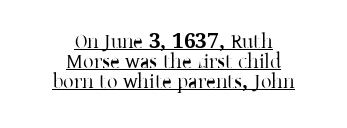
The image shows 21 px text type, upright; set centered, tight line spacing (0.95x), normal letter spacing, underlined.
